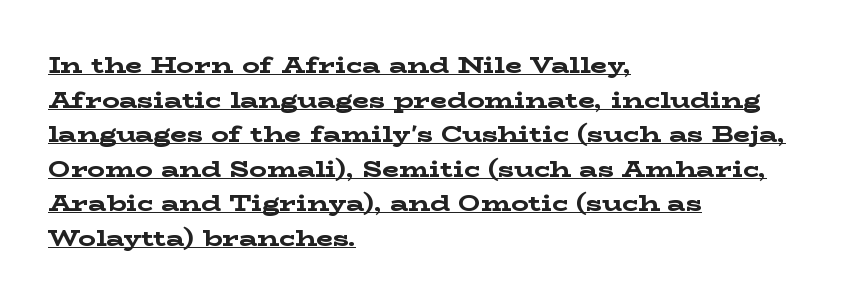
The image shows 22 px bold type, upright; set left-aligned, normal line spacing (1.57x), normal letter spacing, underlined.
